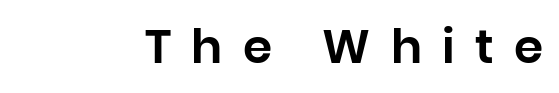
{"serif": "no", "italic": "no", "width": "normal", "stroke_contrast": "low", "x_height": "large", "monospaced": "no", "underline": "no", "letter_spacing": "wide", "letter_spacing_em": 0.43, "glyph_px": 47}
